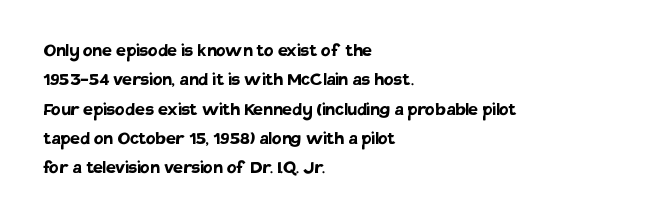
{"italic": "no", "bold": "yes", "underline": "no", "align": "left", "line_spacing": "normal", "line_spacing_ratio": 1.33, "letter_spacing": "normal", "letter_spacing_em": 0.0, "glyph_px": 22}
